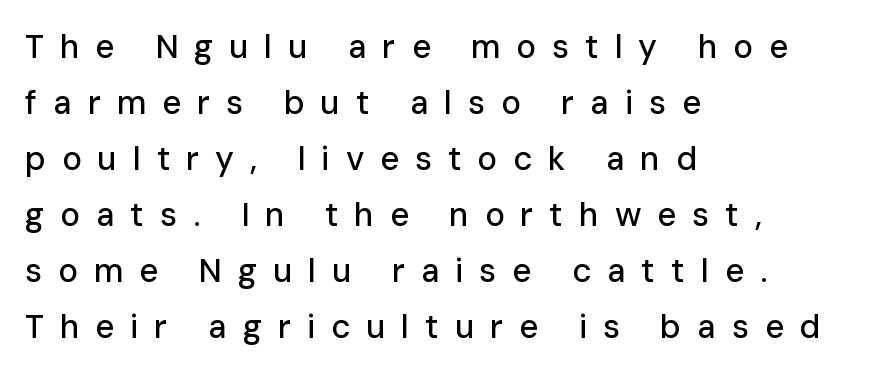
Spacing between characters has been opened up far beyond the box default. Style check: upright. The paragraph has a hard left edge and a soft right edge. Summary of vertical rhythm: regular, with standard interline spacing.
